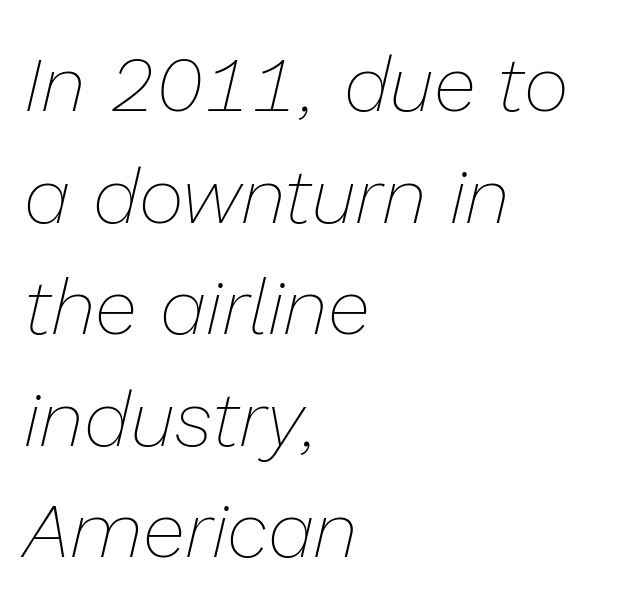
If you drew a line through each stem, it would be angled. Every row of glyphs begins at an identical x-position on the left. Students, observe: this is what conventionally led text looks like. A light-to-regular cut is what we see here.
